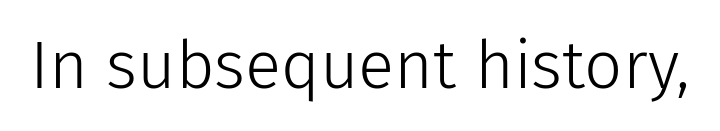
The image shows 67 px light sans-serif type, upright; set normal letter spacing, not underlined; low stroke contrast and a medium x-height.
